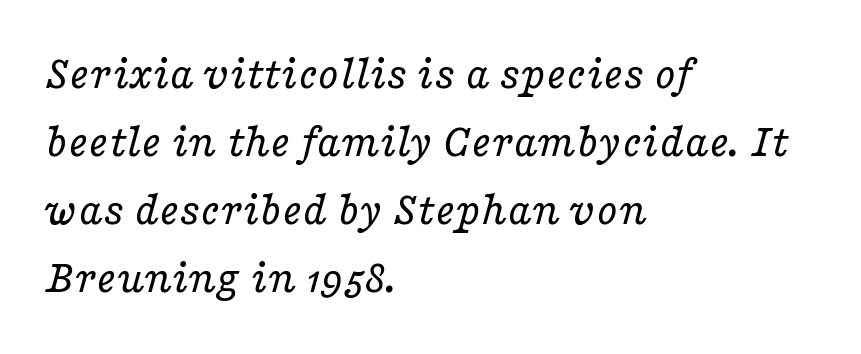
Q: Is the text bold? A: No.
Q: Is the text italic (slanted)? A: Yes, it leans right by about 16 degrees.
Q: Is the typeface a serif or a sans-serif typeface? A: Serif.
Q: Is the text underlined? A: No.
Q: How is the paragraph aligned? A: Left-aligned.
Q: Is the spacing between letters normal or unusually wide? A: Normal.
Q: Is the spacing between lines tight, normal or loose? A: Normal.
Q: Width (condensed, normal, or wide)? A: Wide.
Q: Stroke contrast? A: Low.
Q: x-height? A: Medium.
Q: Monospaced? A: No.
